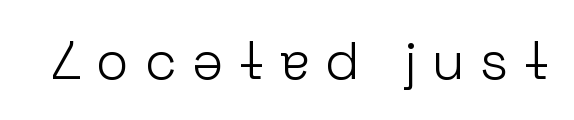
{"serif": "no", "italic": "no", "bold": "no", "weight": "light", "width": "normal", "stroke_contrast": "low", "x_height": "medium", "monospaced": "no", "underline": "no", "letter_spacing": "wide", "letter_spacing_em": 0.28, "glyph_px": 54}
